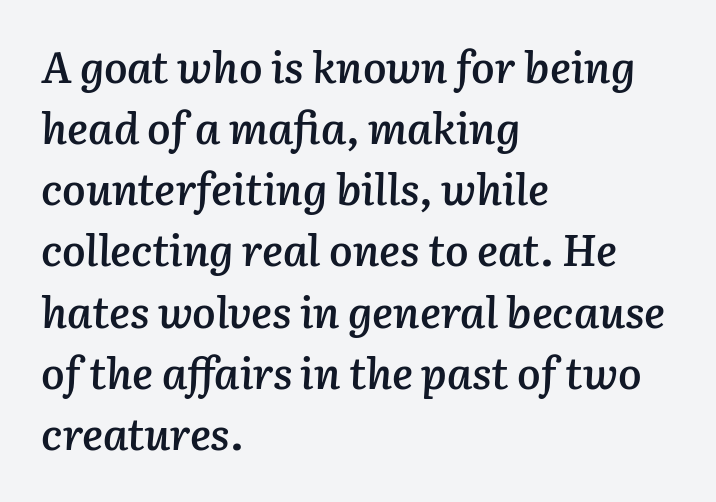
{"italic": "yes", "lean": "right", "slant_degrees": 3, "bold": "semi", "weight": "semibold", "width": "normal", "stroke_contrast": "low", "x_height": "medium", "monospaced": "no", "underline": "no", "align": "left", "line_spacing": "normal", "line_spacing_ratio": 1.39, "letter_spacing": "normal", "letter_spacing_em": 0.0, "glyph_px": 44}
